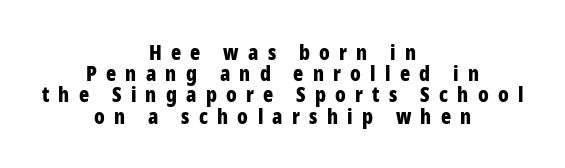
The image shows 21 px bold type, upright; set centered, tight line spacing (1.01x), unusually wide letter spacing (+0.44 em), not underlined.
